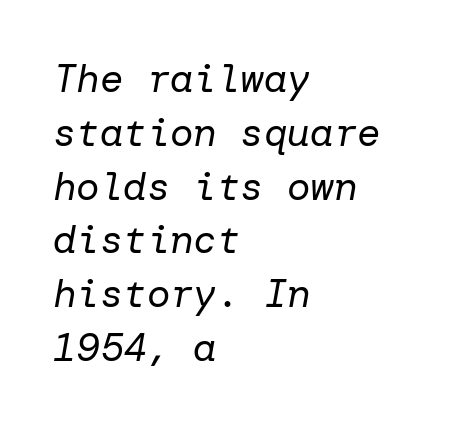
Q: Is the text bold? A: No.
Q: Is the text italic (slanted)? A: Yes, it leans right by about 10 degrees.
Q: Is the text underlined? A: No.
Q: How is the paragraph aligned? A: Left-aligned.
Q: Is the spacing between letters normal or unusually wide? A: Normal.
Q: Is the spacing between lines tight, normal or loose? A: Normal.
Q: Width (condensed, normal, or wide)? A: Normal.
Q: Stroke contrast? A: Low.
Q: x-height? A: Medium.
